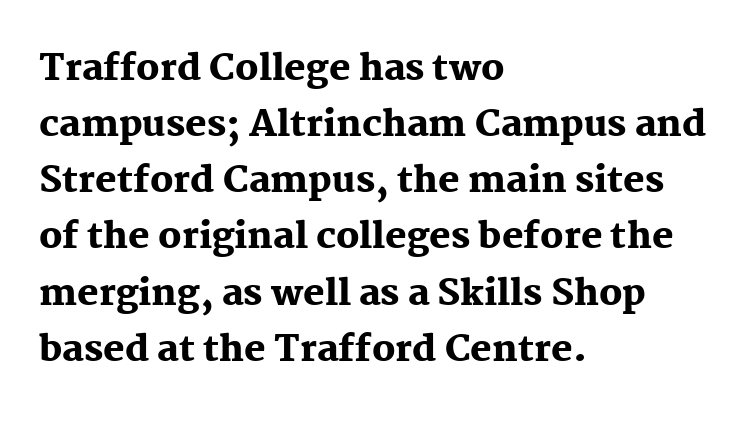
Q: Is the text bold? A: Yes.
Q: Is the text italic (slanted)? A: No, it is upright.
Q: Is the typeface a serif or a sans-serif typeface? A: Serif.
Q: Is the text underlined? A: No.
Q: How is the paragraph aligned? A: Left-aligned.
Q: Is the spacing between letters normal or unusually wide? A: Normal.
Q: Is the spacing between lines tight, normal or loose? A: Normal.
Q: Width (condensed, normal, or wide)? A: Normal.
Q: Stroke contrast? A: Medium.
Q: x-height? A: Medium.
Q: Monospaced? A: No.
